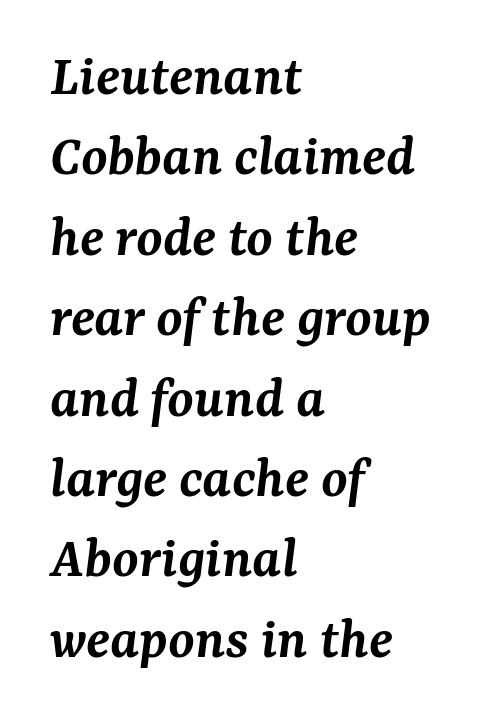
Q: Is the text bold? A: Semi-bold.
Q: Is the text italic (slanted)? A: Yes, it leans right by about 7 degrees.
Q: Is the typeface a serif or a sans-serif typeface? A: Serif.
Q: Is the text underlined? A: No.
Q: How is the paragraph aligned? A: Left-aligned.
Q: Is the spacing between letters normal or unusually wide? A: Normal.
Q: Is the spacing between lines tight, normal or loose? A: Normal.
Q: Width (condensed, normal, or wide)? A: Normal.
Q: Stroke contrast? A: Medium.
Q: x-height? A: Medium.
Q: Monospaced? A: No.
